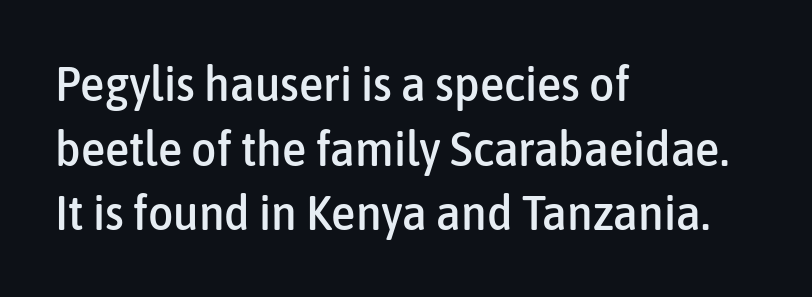
Q: Is the text italic (slanted)? A: No, it is upright.
Q: Is the typeface a serif or a sans-serif typeface? A: Sans-serif.
Q: Is the text underlined? A: No.
Q: How is the paragraph aligned? A: Left-aligned.
Q: Is the spacing between letters normal or unusually wide? A: Normal.
Q: Is the spacing between lines tight, normal or loose? A: Normal.
Q: Width (condensed, normal, or wide)? A: Condensed.
Q: Stroke contrast? A: Low.
Q: x-height? A: Medium.
Q: Monospaced? A: No.
